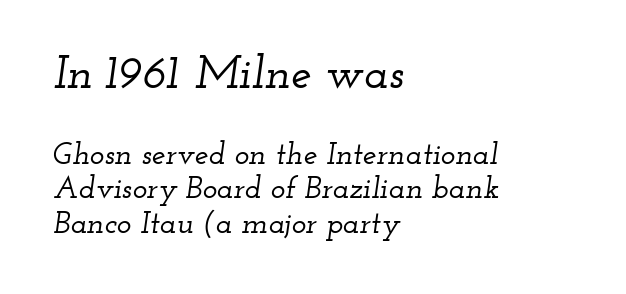
{"serif": "yes", "italic": "yes", "lean": "right", "slant_degrees": 12, "width": "wide", "stroke_contrast": "low", "x_height": "small", "monospaced": "no", "underline": "no", "align": "left", "line_spacing": "tight", "line_spacing_ratio": 1.1, "letter_spacing": "normal", "letter_spacing_em": 0.0, "larger_block": "first", "size_ratio": 1.48, "glyph_px": 46}
